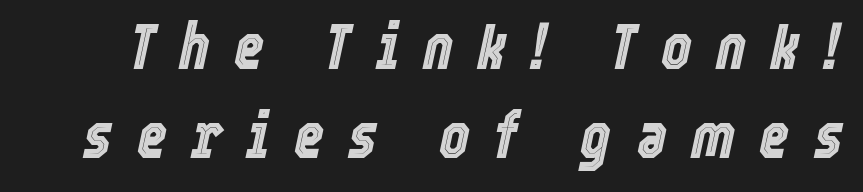
The image shows 65 px condensed type, italic (leaning right); set normal line spacing (1.37x), unusually wide letter spacing (+0.37 em), not underlined; a medium x-height.
